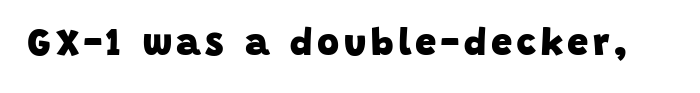
In terms of letterform style, serifs are entirely absent. The characters look thick and weighty, a clear bold. Is this a fixed-width face? No — the glyphs have proportional, varying widths. Anything drawn beneath the words? Only blank space.
